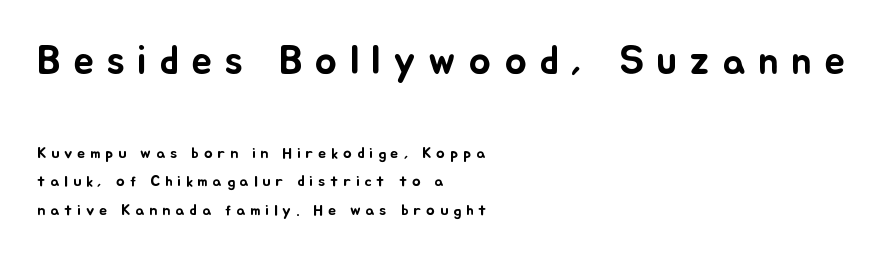
The image shows 41 px text type, upright; set left-aligned, line spacing 1.8x, unusually wide letter spacing (+0.31 em), not underlined; the first (top) block is 2.56x larger; low stroke contrast and a small x-height.
